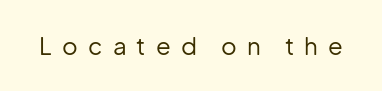
Q: Is the text bold? A: No.
Q: Is the text italic (slanted)? A: No, it is upright.
Q: Is the text underlined? A: No.
Q: Is the spacing between letters normal or unusually wide? A: Unusually wide.
